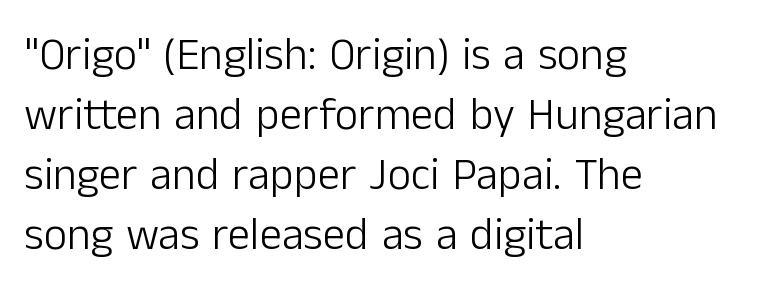
{"serif": "no", "italic": "no", "bold": "no", "weight": "light", "width": "normal", "stroke_contrast": "low", "x_height": "medium", "monospaced": "no", "underline": "no", "align": "left", "line_spacing": "normal", "line_spacing_ratio": 1.33, "letter_spacing": "normal", "letter_spacing_em": 0.0, "glyph_px": 45}
